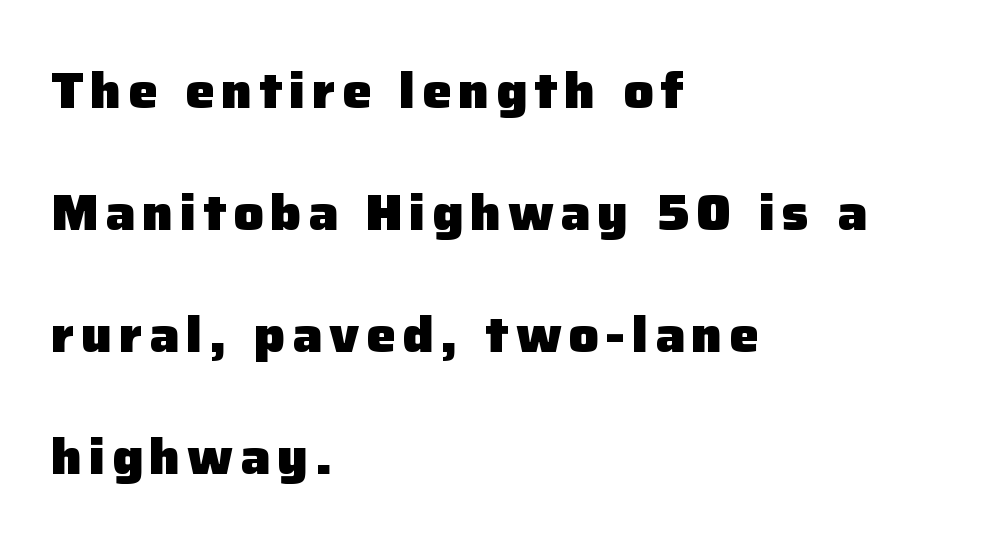
Q: Is the text bold? A: Yes.
Q: Is the text italic (slanted)? A: No, it is upright.
Q: Is the typeface a serif or a sans-serif typeface? A: Sans-serif.
Q: Is the text underlined? A: No.
Q: How is the paragraph aligned? A: Left-aligned.
Q: Is the spacing between lines tight, normal or loose? A: Loose.
Q: Width (condensed, normal, or wide)? A: Normal.
Q: Stroke contrast? A: Low.
Q: x-height? A: Medium.
Q: Monospaced? A: No.
